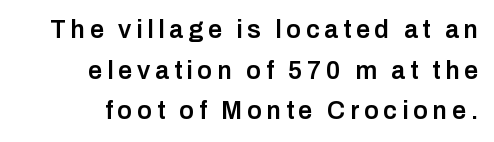
Q: Is the text bold? A: Semi-bold.
Q: Is the text italic (slanted)? A: No, it is upright.
Q: Is the text underlined? A: No.
Q: How is the paragraph aligned? A: Right-aligned.
Q: Is the spacing between lines tight, normal or loose? A: Normal.
